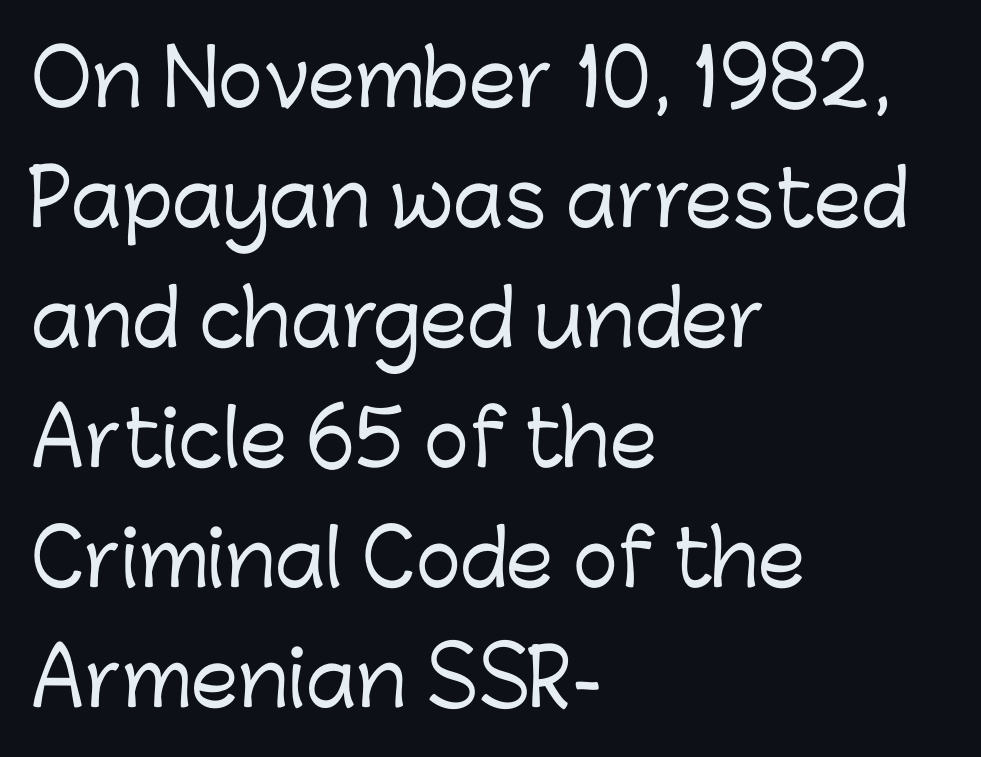
Q: Is the text italic (slanted)? A: No, it is upright.
Q: Is the typeface a serif or a sans-serif typeface? A: Sans-serif.
Q: Is the text underlined? A: No.
Q: How is the paragraph aligned? A: Left-aligned.
Q: Is the spacing between letters normal or unusually wide? A: Normal.
Q: Is the spacing between lines tight, normal or loose? A: Normal.
Q: Width (condensed, normal, or wide)? A: Normal.
Q: Stroke contrast? A: Low.
Q: x-height? A: Medium.
Q: Monospaced? A: No.
